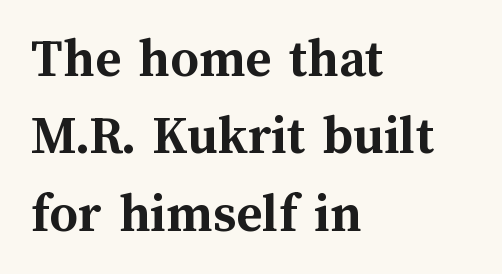
{"italic": "no", "bold": "yes", "weight": "semibold", "width": "normal", "stroke_contrast": "medium", "x_height": "medium", "monospaced": "no", "underline": "no", "align": "left", "line_spacing": "normal", "line_spacing_ratio": 1.38, "letter_spacing": "normal", "letter_spacing_em": 0.0, "glyph_px": 56}
